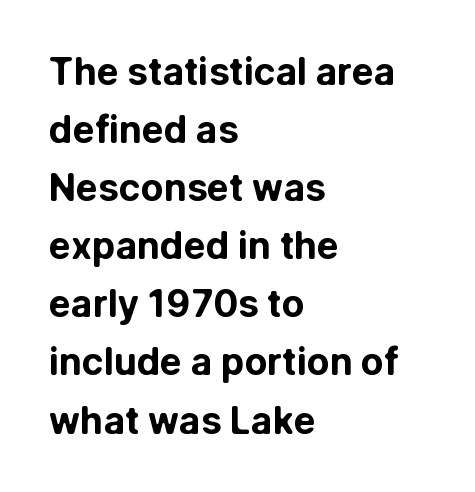
Q: Is the text bold? A: Yes.
Q: Is the text italic (slanted)? A: No, it is upright.
Q: Is the typeface a serif or a sans-serif typeface? A: Sans-serif.
Q: Is the text underlined? A: No.
Q: How is the paragraph aligned? A: Left-aligned.
Q: Is the spacing between letters normal or unusually wide? A: Normal.
Q: Is the spacing between lines tight, normal or loose? A: Normal.
Q: Width (condensed, normal, or wide)? A: Normal.
Q: Stroke contrast? A: Low.
Q: x-height? A: Medium.
Q: Monospaced? A: No.
